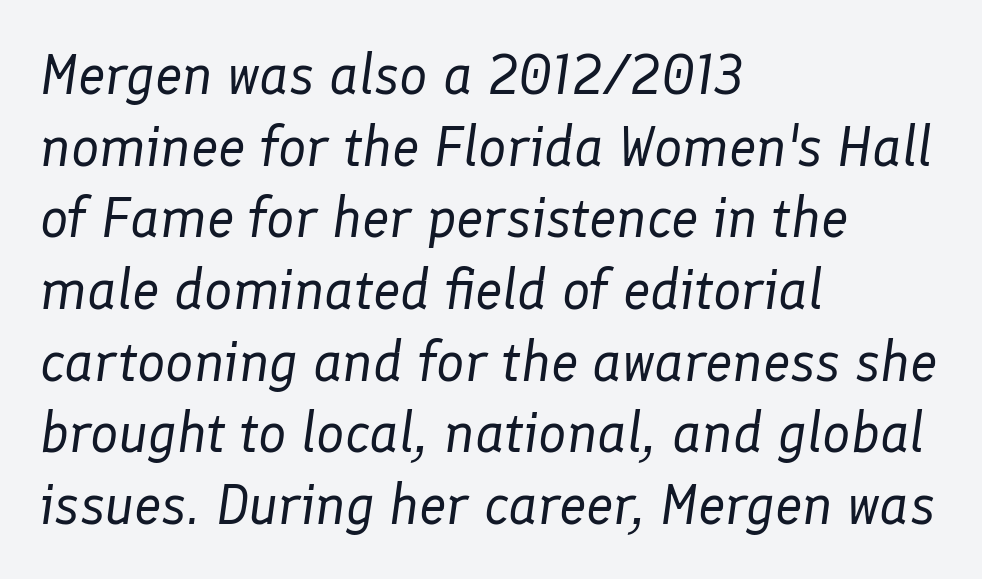
{"italic": "yes", "lean": "right", "slant_degrees": 8, "bold": "no", "weight": "regular", "width": "normal", "stroke_contrast": "low", "x_height": "medium", "monospaced": "no", "underline": "no", "align": "left", "line_spacing": "normal", "line_spacing_ratio": 1.28, "letter_spacing": "normal", "letter_spacing_em": 0.0, "glyph_px": 56}
